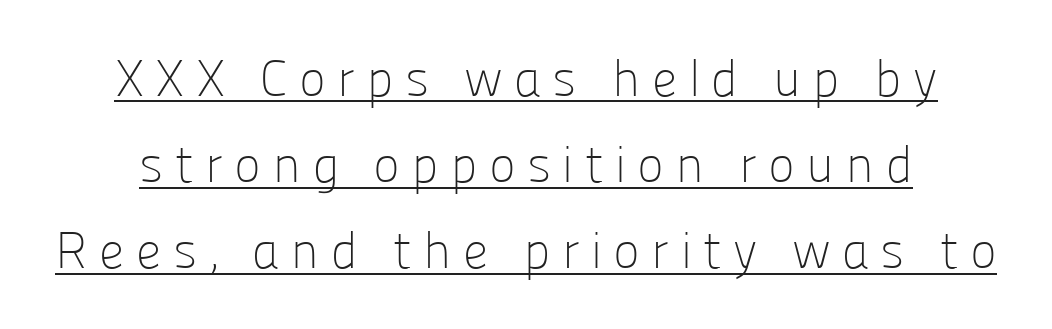
Quick note: interline space is typical. Is this a heavy cut? Hardly; it is regular or lighter. Compared with typical body copy, the letter spacing here is much looser. This is sans-serif lettering, the kind often seen on screens and signage. Proportional: the letters do not fall into vertical columns.
